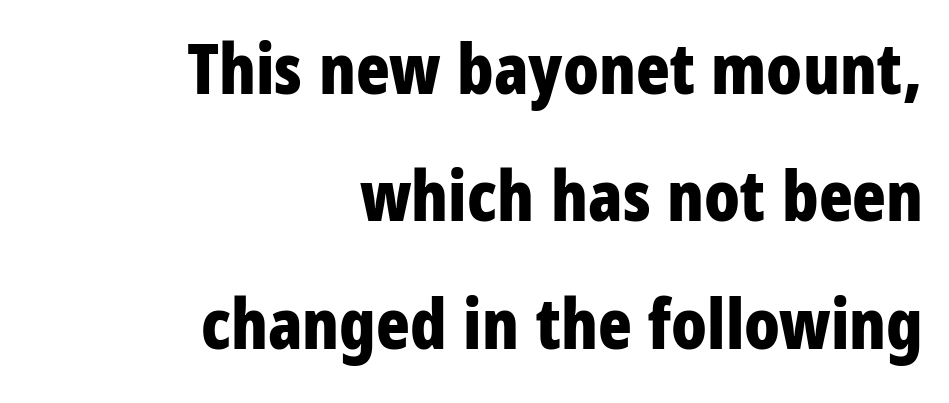
Q: Is the text bold? A: Yes.
Q: Is the text italic (slanted)? A: No, it is upright.
Q: Is the typeface a serif or a sans-serif typeface? A: Sans-serif.
Q: Is the text underlined? A: No.
Q: How is the paragraph aligned? A: Right-aligned.
Q: Is the spacing between letters normal or unusually wide? A: Normal.
Q: Width (condensed, normal, or wide)? A: Condensed.
Q: Stroke contrast? A: Low.
Q: x-height? A: Large.
Q: Monospaced? A: No.
